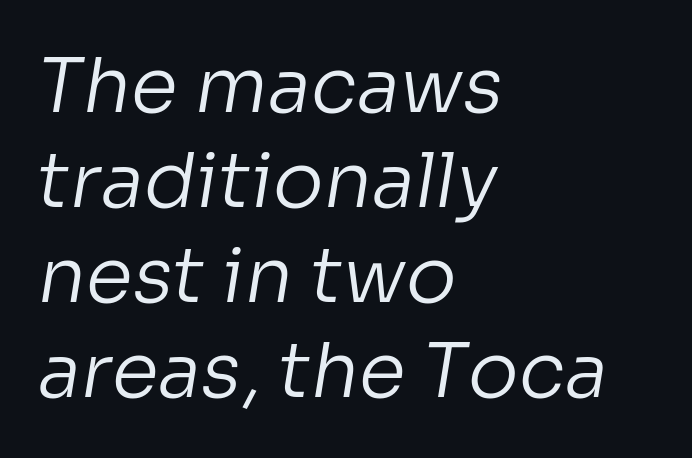
Typeset ragged right — the left edge is the straight one. No word sits above an underline. Is this a heavy cut? Hardly; it is regular or lighter. This sample keeps an unexceptional amount of space between lines.
